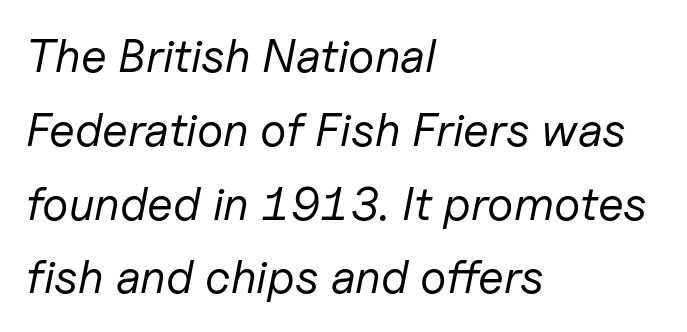
The typesetting does not lean heavy: it is not bold. Underline: absent. What stands out about the letter spacing? Nothing — it is the standard amount. The rows are spaced the way most documents space them.
